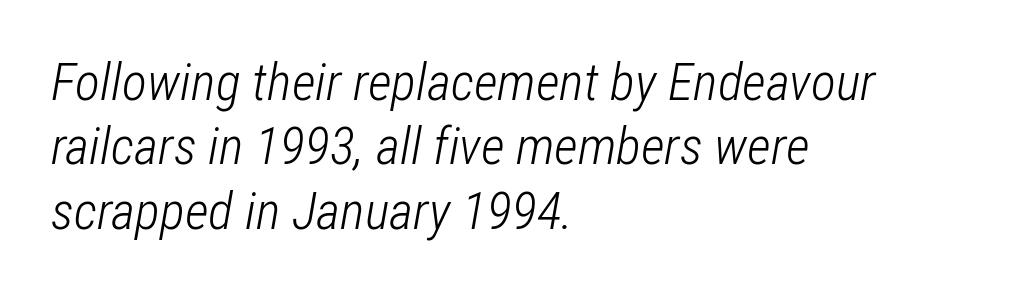
The image shows 52 px light, condensed type, italic (leaning right); set left-aligned, line spacing 1.24x, normal letter spacing, not underlined; low stroke contrast and a medium x-height.
